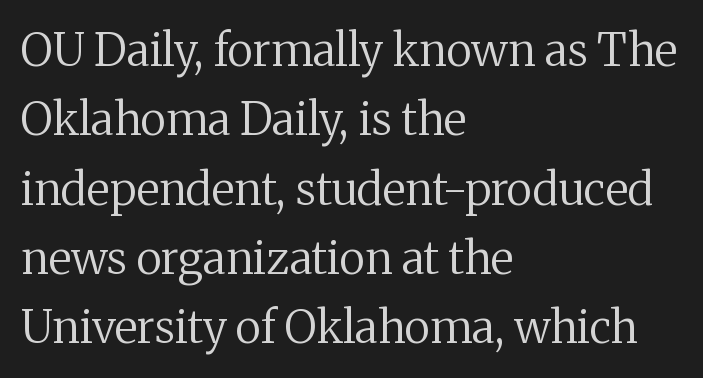
{"serif": "yes", "italic": "no", "bold": "no", "weight": "regular", "width": "normal", "stroke_contrast": "medium", "x_height": "medium", "monospaced": "no", "underline": "no", "align": "left", "line_spacing": "normal", "line_spacing_ratio": 1.54, "letter_spacing": "normal", "letter_spacing_em": 0.0, "glyph_px": 45}
